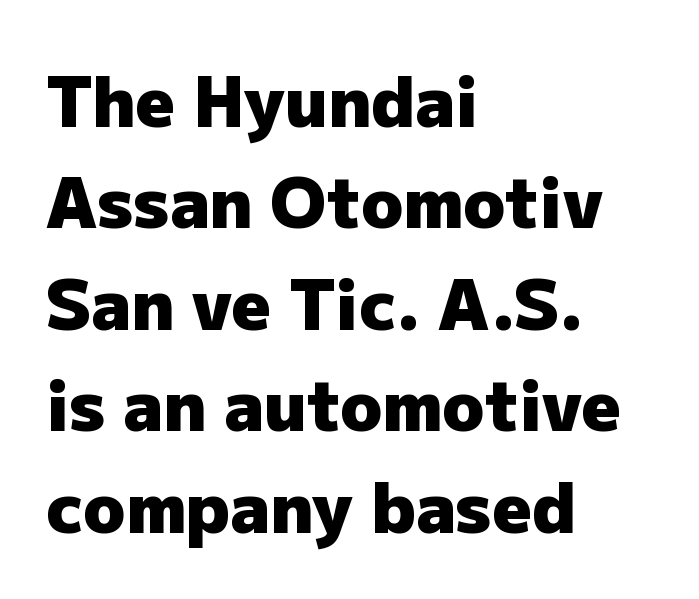
Compared with a centered layout, this one pins lines to the left instead. Letters rest on an invisible, unmarked baseline. The lines sit at an ordinary, default distance from one another. Emphasis by weight is at full strength: bold. Stroke terminals: plain, sans-serif.
